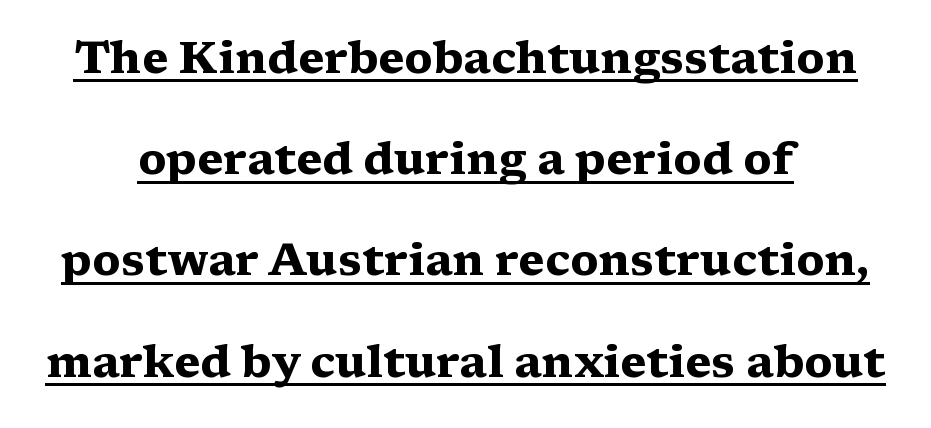
Vertical strokes here are truly vertical. This rendering uses center alignment, leaving both contours irregular but symmetric. Is the letter spacing exaggerated? No — it looks like the ordinary default. To sum up the face: it has serifs. I'd describe the lettering as bold — thick and assertive. This sample has the flowing, uneven cadence of proportional lettering.
